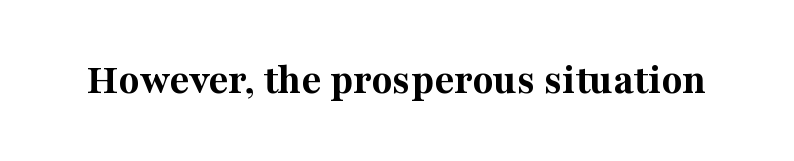
Are there feet on the stems? There are — it's a serif. The passage shown has conventional tracking throughout. The strip under each line holds only bare page. You could not count columns in this text — the font is proportionally spaced. How heavy is the stroke? Heavy — this is a bold. Ordinary non-slanted type is in use.
